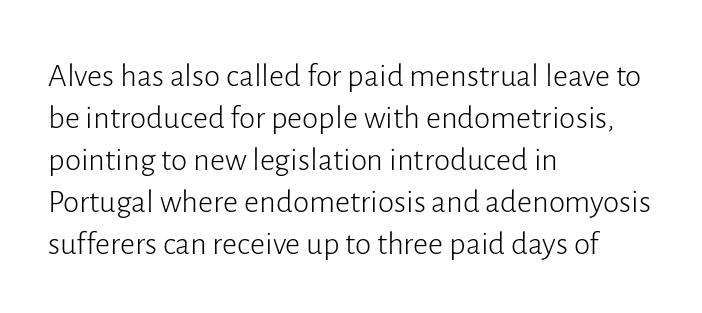
{"serif": "no", "italic": "no", "bold": "no", "weight": "light", "width": "normal", "stroke_contrast": "low", "x_height": "medium", "monospaced": "no", "underline": "no", "align": "left", "line_spacing": "normal", "line_spacing_ratio": 1.27, "letter_spacing": "normal", "letter_spacing_em": 0.0, "glyph_px": 33}
